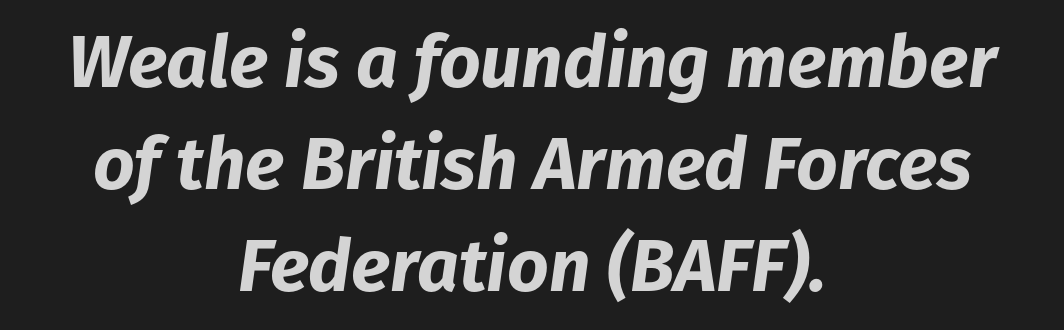
Q: Is the text bold? A: Yes.
Q: Is the text italic (slanted)? A: Yes, it leans right by about 8 degrees.
Q: Is the text underlined? A: No.
Q: How is the paragraph aligned? A: Centered.
Q: Is the spacing between letters normal or unusually wide? A: Normal.
Q: Is the spacing between lines tight, normal or loose? A: Normal.
Q: Width (condensed, normal, or wide)? A: Normal.
Q: Stroke contrast? A: Low.
Q: x-height? A: Medium.
Q: Monospaced? A: No.
